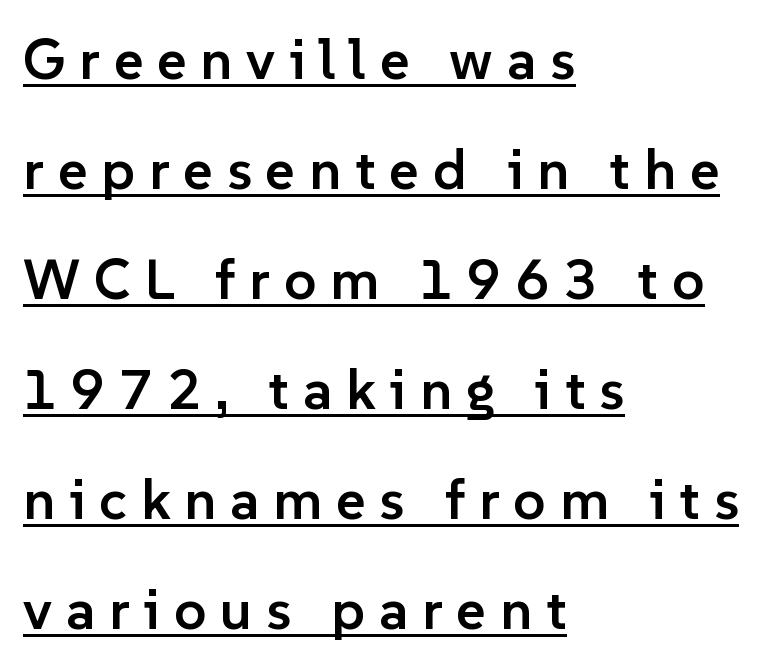
The image shows 57 px semibold sans-serif type, upright; set left-aligned, loose line spacing (1.93x), unusually wide letter spacing (+0.24 em), underlined; low stroke contrast and a medium x-height.
